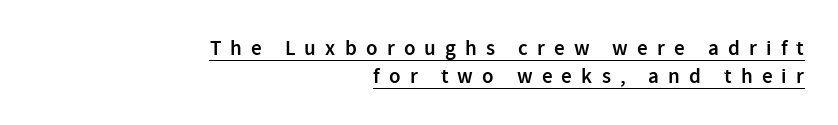
{"italic": "no", "bold": "semi", "underline": "yes", "align": "right", "line_spacing": "normal", "line_spacing_ratio": 1.35, "letter_spacing": "wide", "letter_spacing_em": 0.44, "glyph_px": 21}
